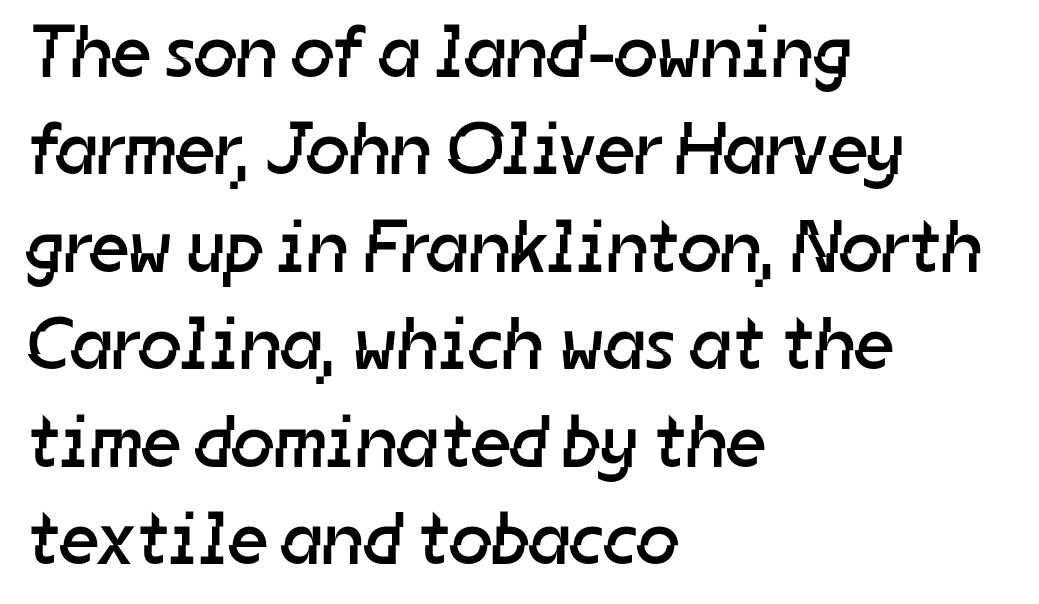
{"serif": "no", "bold": "no", "weight": "regular", "width": "normal", "stroke_contrast": "low", "x_height": "medium", "monospaced": "no", "underline": "no", "align": "left", "line_spacing": "normal", "line_spacing_ratio": 1.3, "letter_spacing": "normal", "letter_spacing_em": 0.0, "glyph_px": 75}
